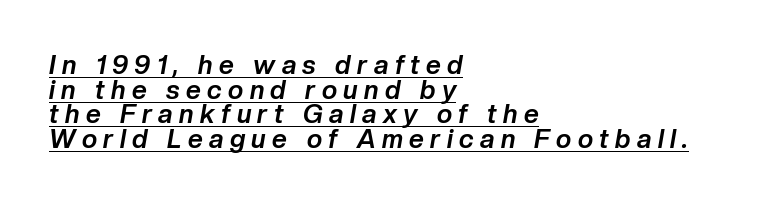
The image shows 26 px bold type, italic (leaning right); set left-aligned, tight line spacing (0.95x), unusually wide letter spacing (+0.25 em), underlined.
